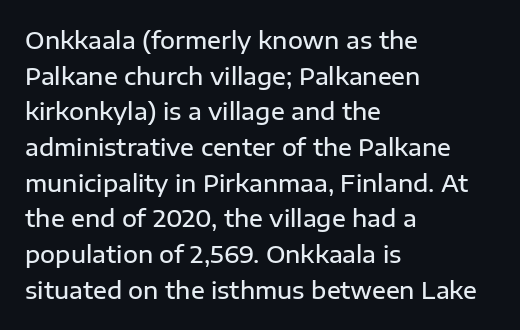
The image shows 23 px text type, upright; set left-aligned, normal line spacing (1.55x), normal letter spacing, not underlined.
